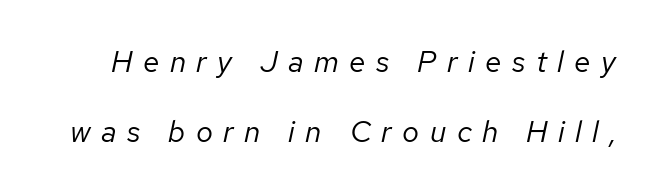
The image shows 30 px regular-weight type, italic (leaning right); set loose line spacing (2.34x), unusually wide letter spacing (+0.35 em), not underlined; low stroke contrast and a medium x-height.
